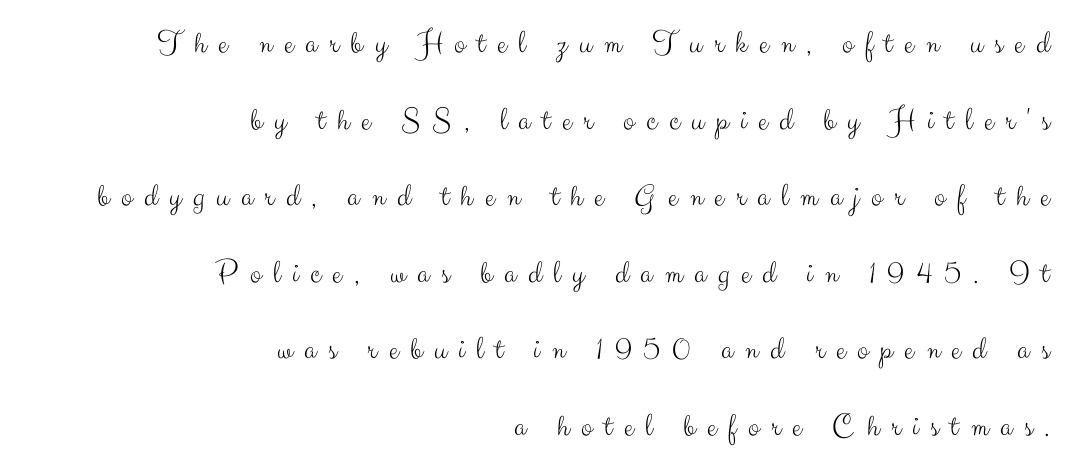
{"serif": "no", "bold": "no", "weight": "light", "width": "normal", "stroke_contrast": "medium", "x_height": "small", "monospaced": "no", "underline": "no", "align": "right", "line_spacing": "loose", "line_spacing_ratio": 2.32, "letter_spacing": "wide", "letter_spacing_em": 0.36, "glyph_px": 33}
